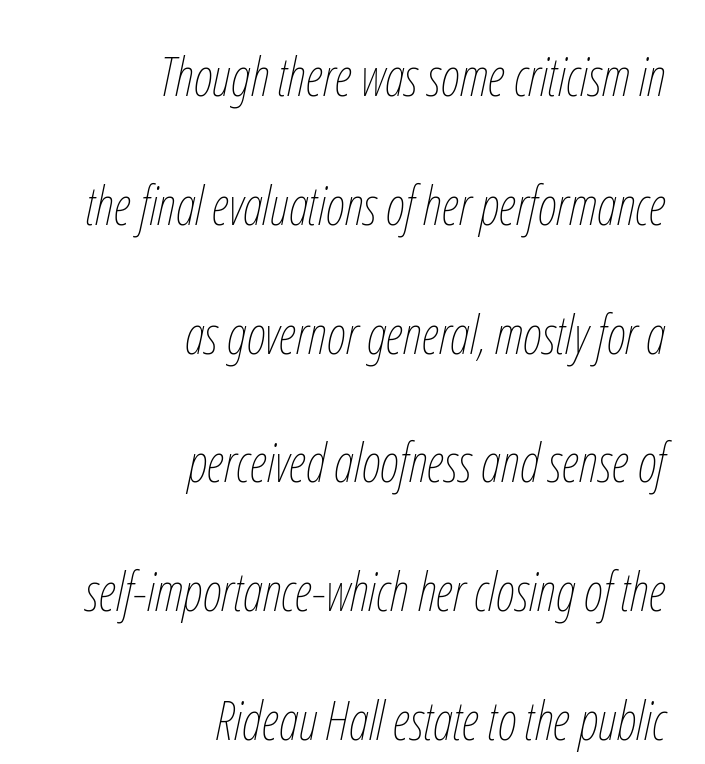
The image shows 53 px thin, condensed type, italic (leaning right); set right-aligned, loose line spacing (2.43x), normal letter spacing, not underlined; low stroke contrast and a medium x-height.
